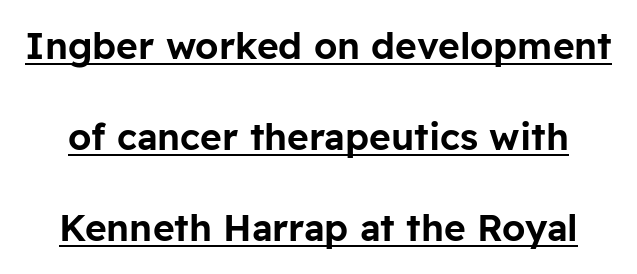
A rule runs beneath these lines of type. A typesetter would call this proportional, since set widths differ per character. Check where the strokes stop: nothing finishes them off — pure sans. If you measured baseline to baseline, you'd find a long distance. Unlike italic type, these characters show no tilt at all. The horizontal fit of the characters is conventional and even.
